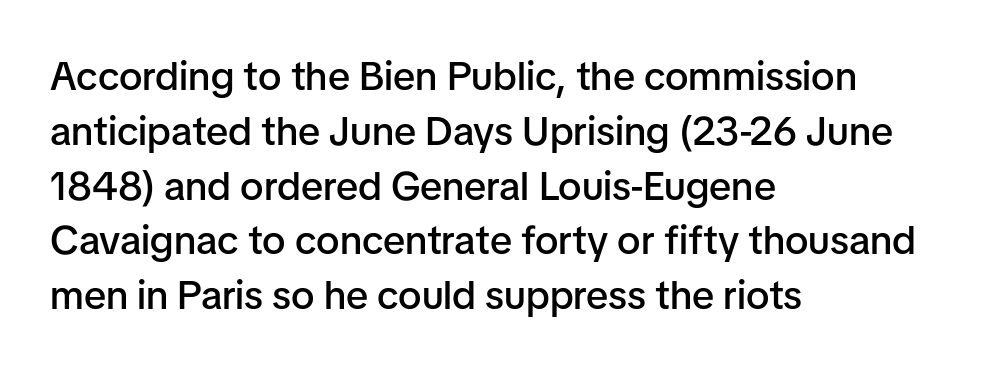
The image shows 40 px semibold sans-serif type, upright; set left-aligned, normal line spacing (1.37x), normal letter spacing, not underlined; low stroke contrast and a medium x-height.
